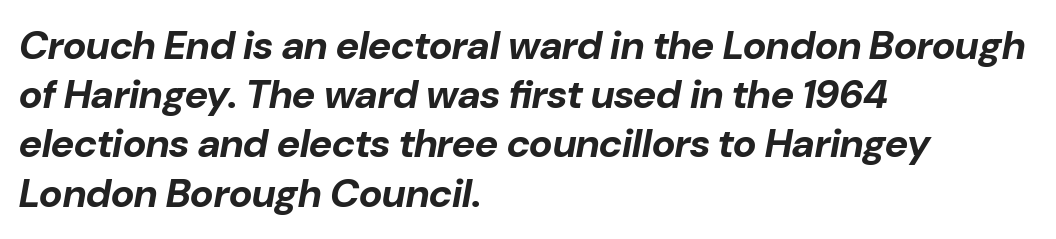
Q: Is the text bold? A: Yes.
Q: Is the text italic (slanted)? A: Yes, it leans right by about 10 degrees.
Q: Is the text underlined? A: No.
Q: How is the paragraph aligned? A: Left-aligned.
Q: Is the spacing between letters normal or unusually wide? A: Normal.
Q: Width (condensed, normal, or wide)? A: Normal.
Q: Stroke contrast? A: Low.
Q: x-height? A: Medium.
Q: Monospaced? A: No.
